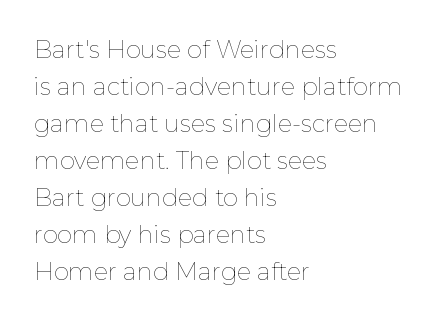
{"italic": "no", "bold": "no", "underline": "no", "align": "left", "line_spacing": "normal", "line_spacing_ratio": 1.54, "letter_spacing": "normal", "letter_spacing_em": 0.0, "glyph_px": 24}
